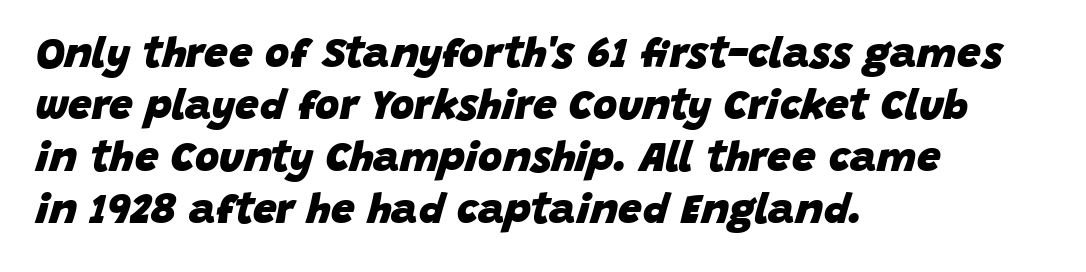
Q: Is the text bold? A: Yes.
Q: Is the text italic (slanted)? A: Yes, it leans right by about 15 degrees.
Q: Is the text underlined? A: No.
Q: How is the paragraph aligned? A: Left-aligned.
Q: Is the spacing between letters normal or unusually wide? A: Normal.
Q: Width (condensed, normal, or wide)? A: Normal.
Q: Stroke contrast? A: Low.
Q: x-height? A: Large.
Q: Monospaced? A: No.
